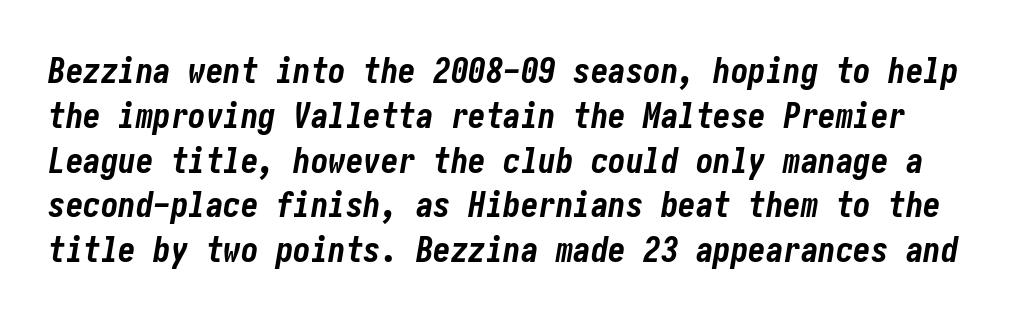
Observe the ordinary spacing: letters are neighbours, not strangers. Any mark beneath the type? The region is blank. The designer left line spacing at the default. The passage shown is emphatically bold. Emphasis-style slanted type is in use.
